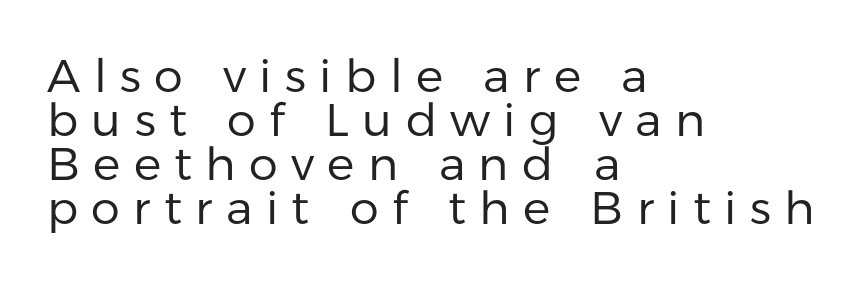
The image shows 46 px regular-weight sans-serif type, upright; set left-aligned, tight line spacing (0.96x), unusually wide letter spacing (+0.29 em), not underlined; low stroke contrast and a medium x-height.
